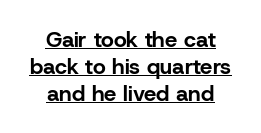
{"italic": "no", "bold": "yes", "underline": "yes", "align": "center", "line_spacing_ratio": 1.22, "letter_spacing": "normal", "letter_spacing_em": 0.0, "glyph_px": 22}
